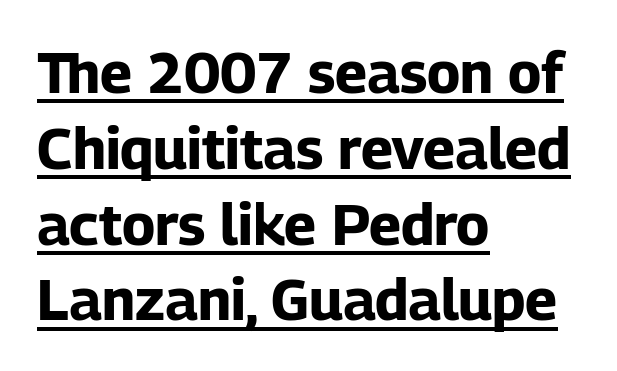
Do the characters align in a grid? No, the font is proportional. The rendering anchors every line to the left-hand side. A continuous stroke trails under the words, as in a hyperlink. A dark, heavy texture on the line: the type is bold.
